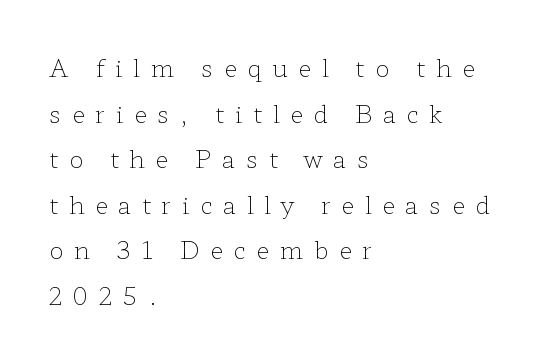
{"italic": "no", "bold": "no", "underline": "no", "align": "left", "line_spacing": "loose", "line_spacing_ratio": 1.9, "letter_spacing": "wide", "letter_spacing_em": 0.44, "glyph_px": 24}
